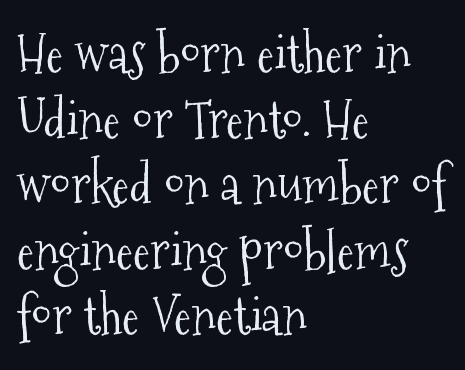
Stem width sits at or under what a default text font uses. Caption: standard tracking, unaltered. Do the characters align in a grid? No, the font is proportional. How would I describe the line gaps? Plain and ordinary. The strip under each line holds only bare page. This sample uses a serif face.
